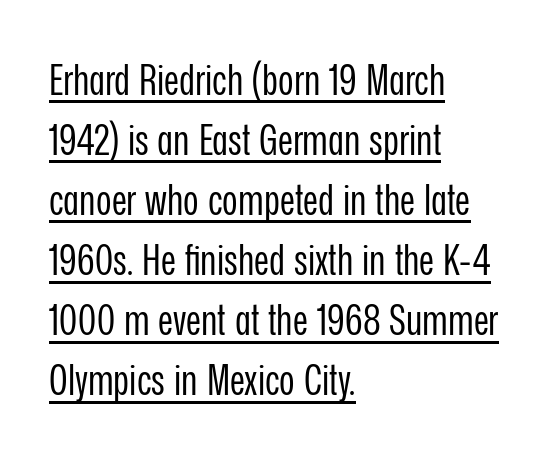
{"serif": "no", "italic": "no", "bold": "no", "weight": "regular", "width": "condensed", "stroke_contrast": "low", "x_height": "medium", "monospaced": "no", "underline": "yes", "align": "left", "line_spacing": "normal", "line_spacing_ratio": 1.43, "letter_spacing": "normal", "letter_spacing_em": 0.0, "glyph_px": 42}
